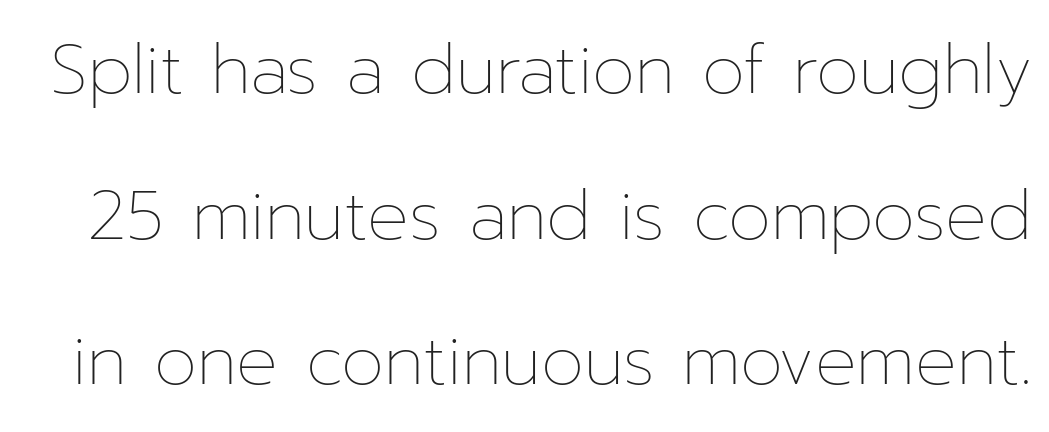
{"italic": "no", "bold": "no", "weight": "thin", "width": "normal", "stroke_contrast": "low", "x_height": "medium", "monospaced": "no", "underline": "no", "line_spacing": "loose", "line_spacing_ratio": 2.11, "letter_spacing": "normal", "letter_spacing_em": 0.0, "glyph_px": 69}
